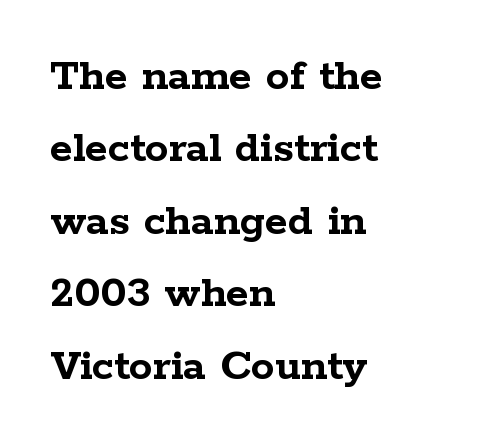
{"serif": "yes", "italic": "no", "bold": "yes", "weight": "semibold", "width": "wide", "stroke_contrast": "low", "x_height": "medium", "monospaced": "no", "underline": "no", "align": "left", "line_spacing": "normal", "line_spacing_ratio": 1.54, "letter_spacing": "normal", "letter_spacing_em": 0.0, "glyph_px": 47}
